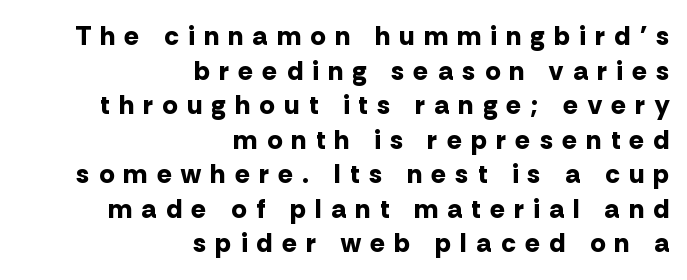
The image shows 27 px bold type, upright; set right-aligned, normal line spacing (1.28x), unusually wide letter spacing (+0.36 em), not underlined.
